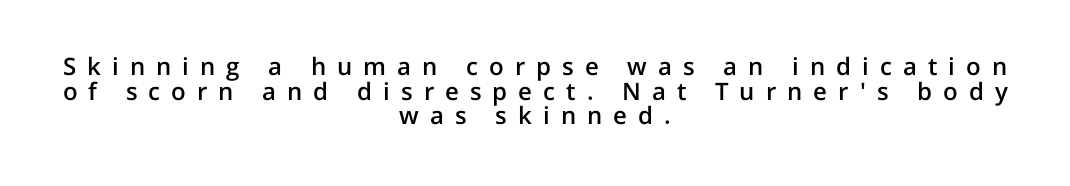
The image shows 24 px text type, upright; set centered, tight line spacing (1.03x), unusually wide letter spacing (+0.46 em), not underlined.
